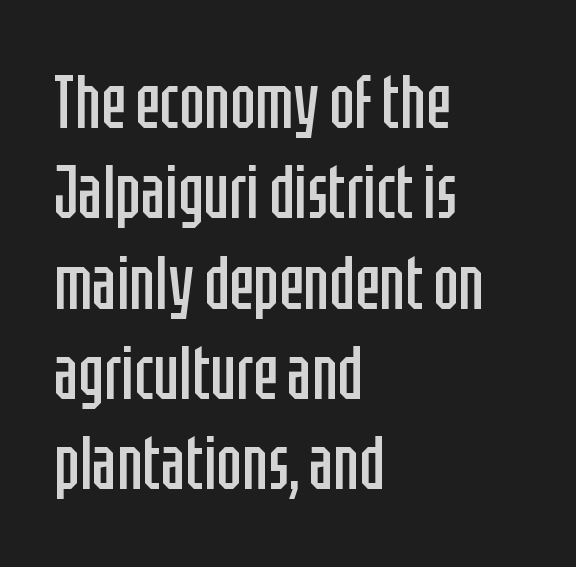
The specimen omits any rule beneath the text block's lines. Nope, no serifs anywhere on these letters. Looks like regular typesetting: each glyph gets only the width it needs. Compared with typical body copy, the letter spacing here is the same. Short and long lines alike share a common starting point at left. The typography opts for an upright posture over an oblique one.
